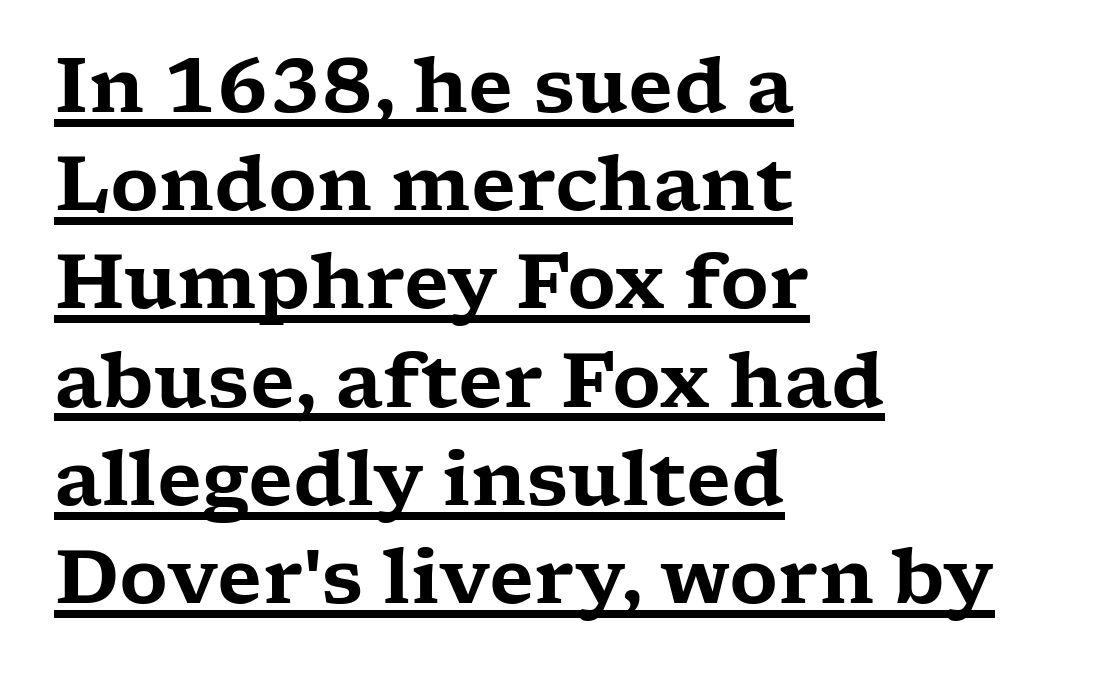
The image shows 75 px wide serif type, upright; set left-aligned, normal line spacing (1.31x), normal letter spacing, underlined; low stroke contrast and a medium x-height.
